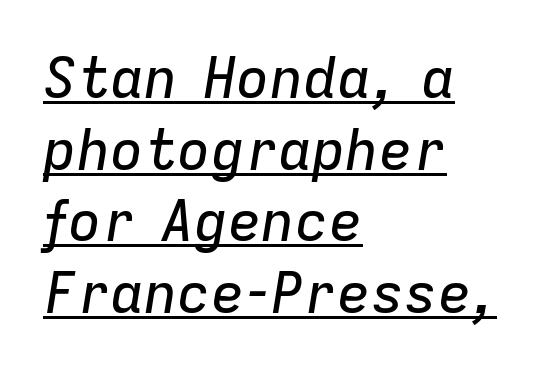
Q: Is the text italic (slanted)? A: Yes, it leans right by about 9 degrees.
Q: Is the text underlined? A: Yes.
Q: How is the paragraph aligned? A: Left-aligned.
Q: Is the spacing between letters normal or unusually wide? A: Normal.
Q: Is the spacing between lines tight, normal or loose? A: Normal.
Q: Width (condensed, normal, or wide)? A: Normal.
Q: Stroke contrast? A: Low.
Q: x-height? A: Medium.
Q: Monospaced? A: No.
